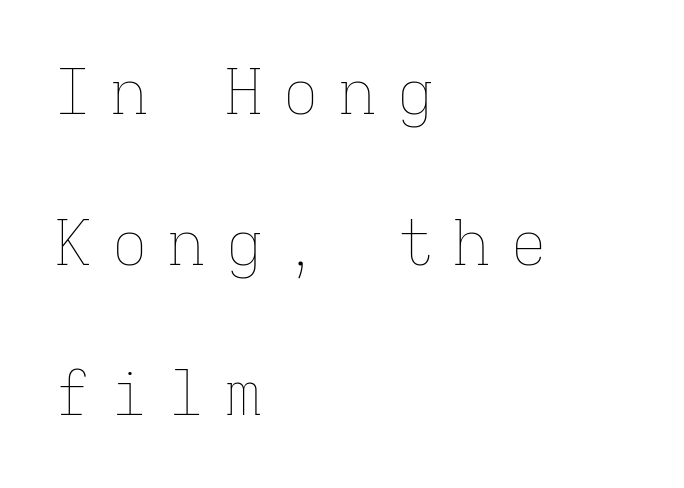
{"italic": "no", "bold": "no", "weight": "thin", "width": "normal", "stroke_contrast": "low", "x_height": "medium", "monospaced": "yes", "underline": "no", "align": "left", "line_spacing": "loose", "line_spacing_ratio": 2.43, "letter_spacing": "wide", "letter_spacing_em": 0.32, "glyph_px": 62}
